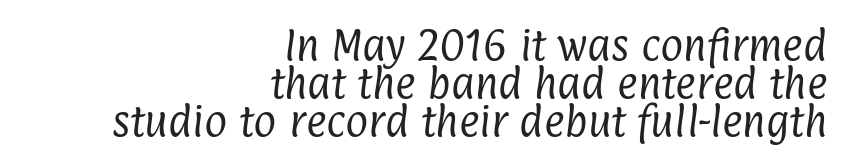
Underline: absent. Heaviness? Minimal to ordinary, like unemphasized prose. Students, observe: this is what under-led, compact text looks like. Line ends are locked; line starts wander.
